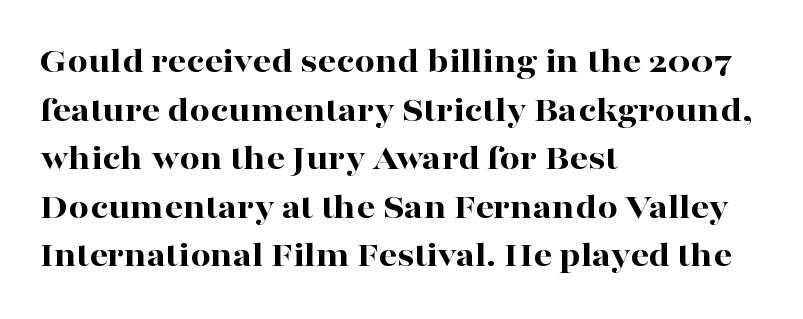
{"serif": "yes", "italic": "no", "bold": "yes", "weight": "bold", "width": "wide", "stroke_contrast": "high", "x_height": "medium", "monospaced": "no", "underline": "no", "align": "left", "line_spacing": "normal", "line_spacing_ratio": 1.35, "letter_spacing": "normal", "letter_spacing_em": 0.0, "glyph_px": 36}
